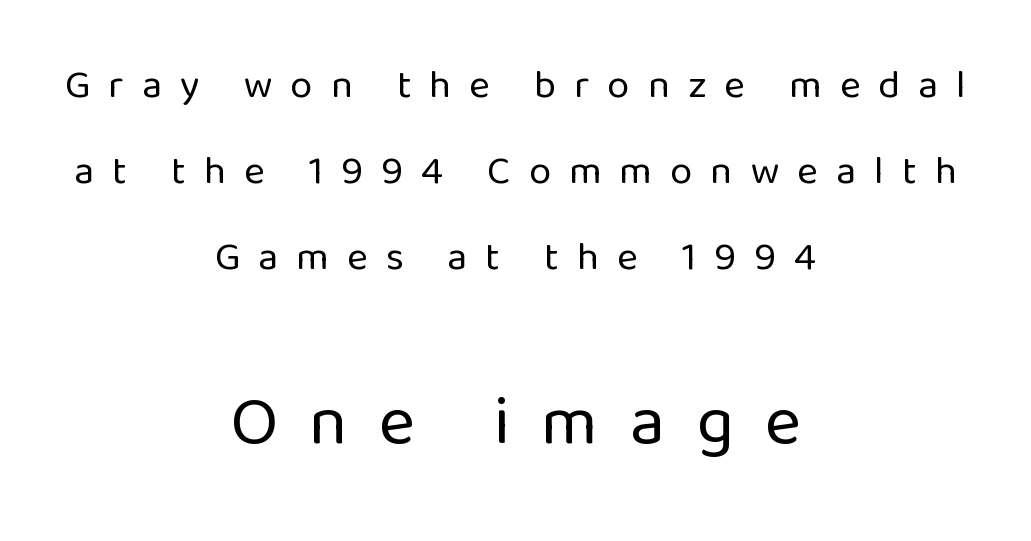
The image shows 70 px regular-weight sans-serif type, upright; set centered, loose line spacing (2.15x), unusually wide letter spacing (+0.45 em), not underlined; the second (bottom) block is 1.75x larger; low stroke contrast and a medium x-height.
